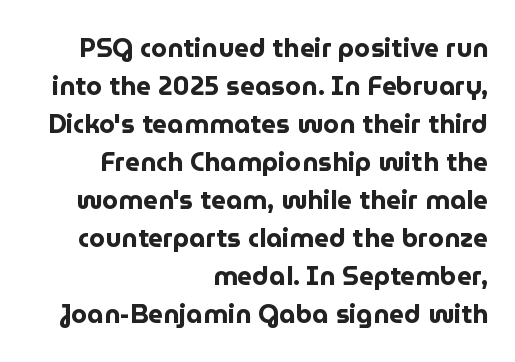
{"italic": "no", "bold": "yes", "underline": "no", "align": "right", "line_spacing": "normal", "line_spacing_ratio": 1.46, "letter_spacing": "normal", "letter_spacing_em": 0.0, "glyph_px": 26}
